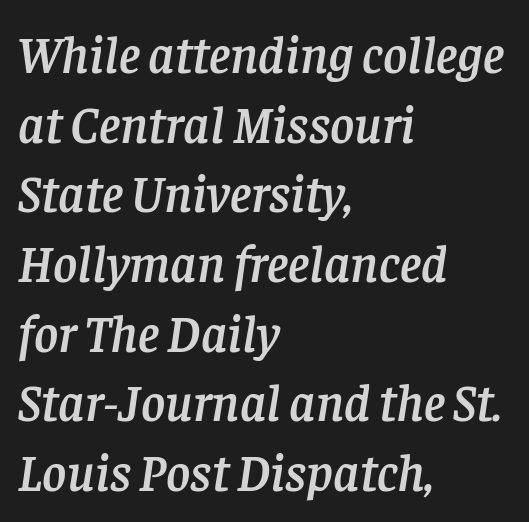
The glyphs look as if they've been sheared to an angle. Leading matches the norm, producing a regular column. A serif font was chosen for this passage. The rendering keeps characters at their native spacing.
